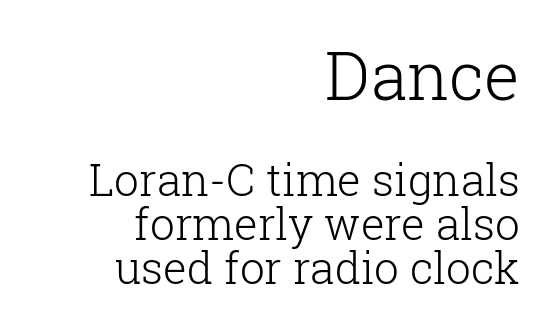
Check under the words: just untouched page. Does the lettering tilt? It doesn't — this is upright. The earlier block is typeset at a bigger size than the later block. A typesetter would call this leading minimal, almost set solid.
